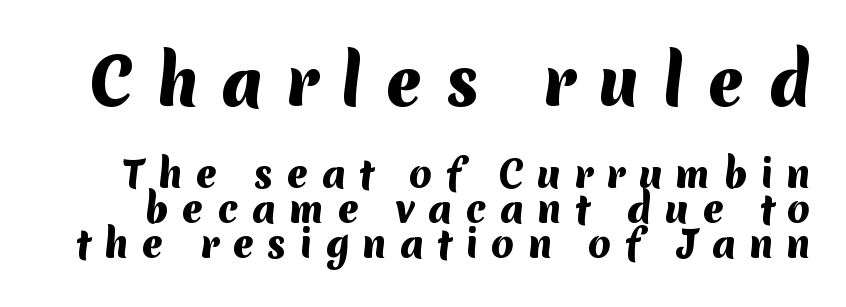
{"serif": "no", "bold": "yes", "weight": "heavy", "width": "normal", "stroke_contrast": "medium", "x_height": "medium", "monospaced": "no", "underline": "no", "line_spacing": "tight", "line_spacing_ratio": 0.95, "letter_spacing": "wide", "letter_spacing_em": 0.35, "larger_block": "first", "size_ratio": 1.73, "glyph_px": 64}
